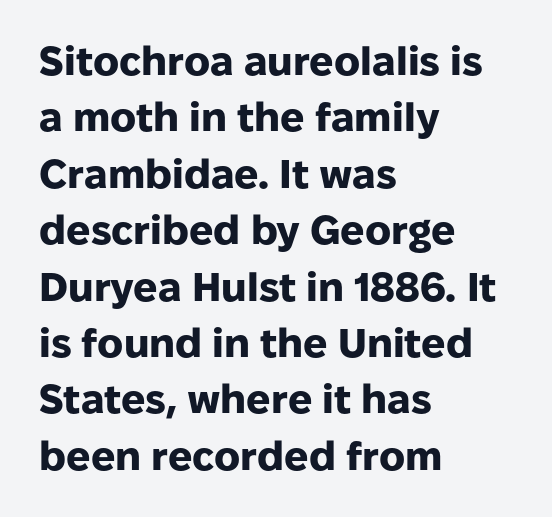
Q: Is the text bold? A: Yes.
Q: Is the text italic (slanted)? A: No, it is upright.
Q: Is the typeface a serif or a sans-serif typeface? A: Sans-serif.
Q: Is the text underlined? A: No.
Q: How is the paragraph aligned? A: Left-aligned.
Q: Is the spacing between letters normal or unusually wide? A: Normal.
Q: Is the spacing between lines tight, normal or loose? A: Normal.
Q: Width (condensed, normal, or wide)? A: Normal.
Q: Stroke contrast? A: Low.
Q: x-height? A: Medium.
Q: Monospaced? A: No.
